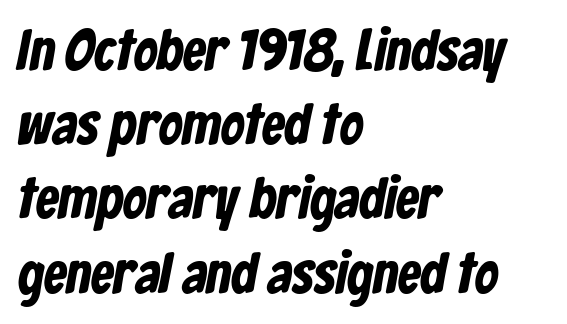
Q: Is the text bold? A: Yes.
Q: Is the typeface a serif or a sans-serif typeface? A: Sans-serif.
Q: Is the text underlined? A: No.
Q: How is the paragraph aligned? A: Left-aligned.
Q: Is the spacing between letters normal or unusually wide? A: Normal.
Q: Is the spacing between lines tight, normal or loose? A: Normal.
Q: Width (condensed, normal, or wide)? A: Condensed.
Q: Stroke contrast? A: Low.
Q: x-height? A: Medium.
Q: Monospaced? A: No.
